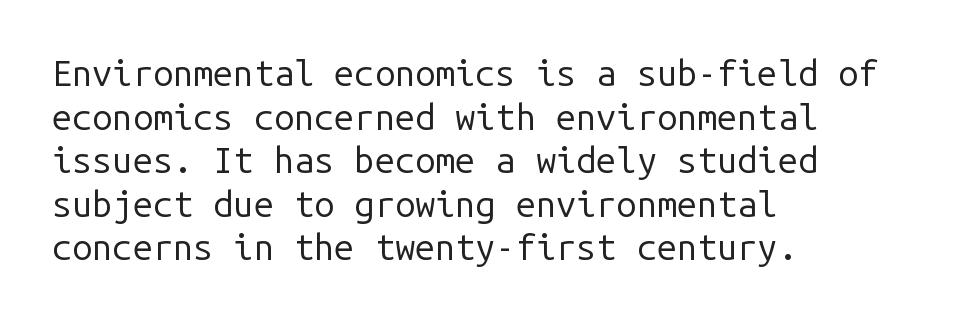
{"serif": "no", "italic": "no", "bold": "no", "weight": "regular", "width": "normal", "stroke_contrast": "low", "x_height": "medium", "monospaced": "yes", "underline": "no", "align": "left", "line_spacing_ratio": 1.21, "letter_spacing": "normal", "letter_spacing_em": 0.0, "glyph_px": 36}
